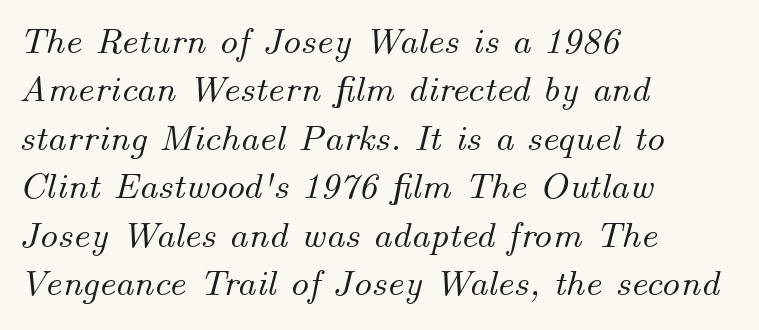
{"italic": "yes", "lean": "right", "slant_degrees": 14, "width": "normal", "stroke_contrast": "medium", "x_height": "small", "monospaced": "no", "underline": "no", "align": "left", "line_spacing": "normal", "line_spacing_ratio": 1.31, "letter_spacing": "normal", "letter_spacing_em": 0.0, "glyph_px": 37}
